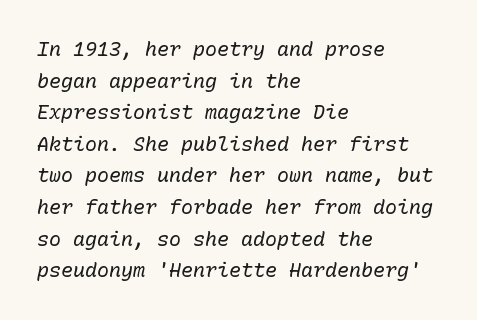
{"italic": "yes", "lean": "right", "slant_degrees": 10, "bold": "no", "underline": "no", "align": "left", "line_spacing": "normal", "line_spacing_ratio": 1.58, "letter_spacing": "normal", "letter_spacing_em": 0.0, "glyph_px": 20}
